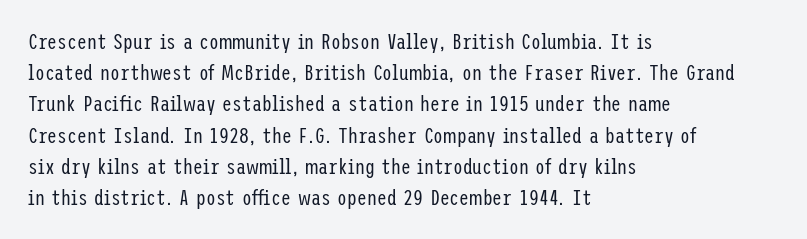
The image shows 22 px text type, upright; set left-aligned, normal line spacing (1.42x), normal letter spacing, not underlined.
